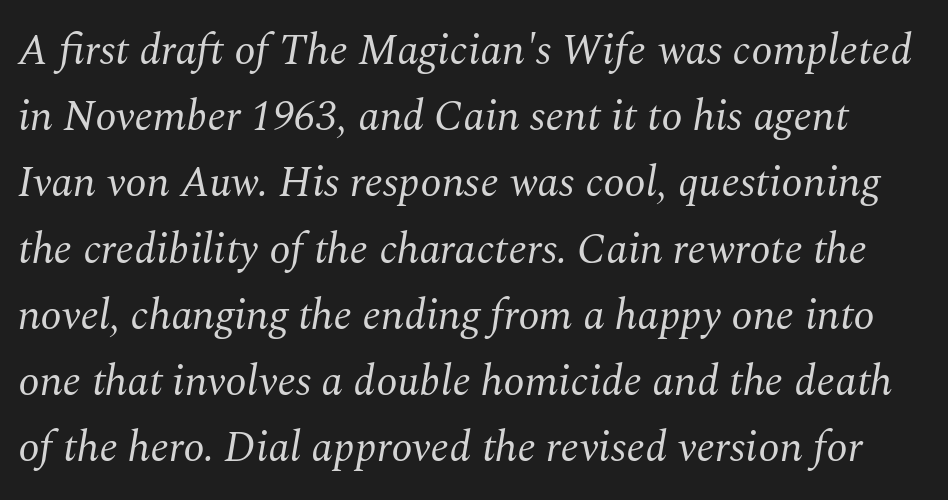
You could not count columns in this text — the font is proportionally spaced. This is serif lettering, the kind often seen in printed books. You can tell it's italic because the verticals aren't actually vertical. Plain, unruled lines of type. Is there much room between lines? A standard amount, neither cramped nor airy. A quiet, ordinary-to-light weight characterises the typeface.
